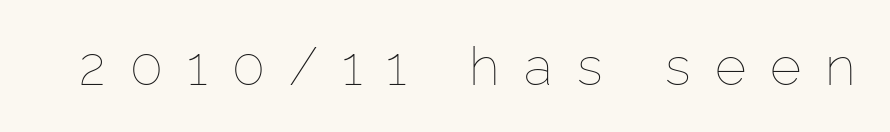
The image shows 54 px thin type, upright; set unusually wide letter spacing (+0.45 em), not underlined; low stroke contrast and a medium x-height.
